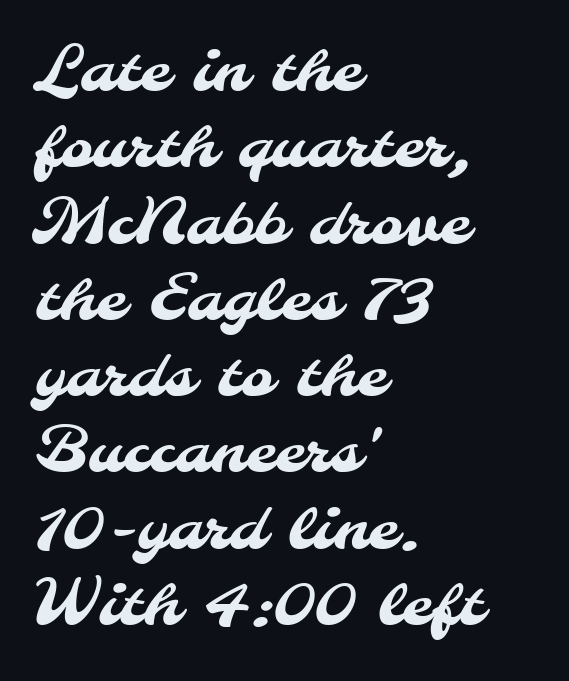
Where is the straight margin? On the left. Each letter keeps its own natural width here, so spacing adapts to shape. The gaps between neighbouring characters are ordinary and unremarkable. The gap between lines stays unmarked. The type family on display is of the sans-serif kind.
